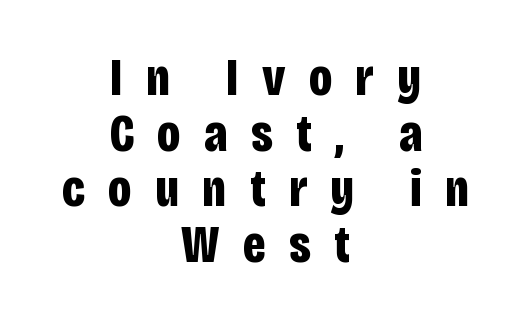
Caption: multi-line text, centered on the measure. The passage shown is typed in a proportional face where columns would drift. Beneath every word, the page is bare. Compared with an ordinary text face, these strokes are far heavier — a full bold. Display-style spreading of the glyphs; the letterfit is very open. Italic: no, the glyphs are upright roman.
